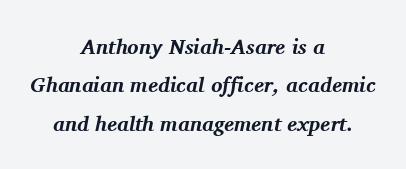
The words here are not underlined. This sample is center-justified, so both line endings float freely. Standard letterfit; no display-style spreading of the glyphs. The whole block is typeset with a tilt. Plenty of ink on the page — the face is bold.
